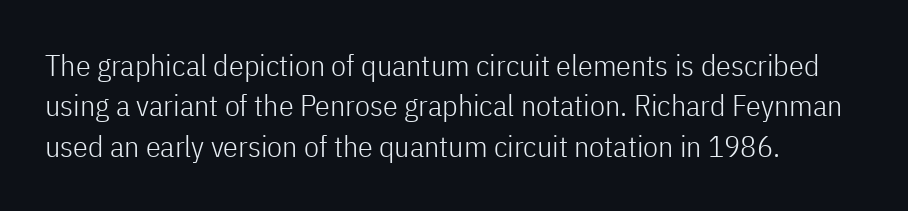
{"serif": "no", "italic": "no", "bold": "no", "weight": "light", "width": "condensed", "stroke_contrast": "low", "x_height": "medium", "monospaced": "no", "underline": "no", "align": "left", "line_spacing": "normal", "line_spacing_ratio": 1.35, "letter_spacing": "normal", "letter_spacing_em": 0.0, "glyph_px": 30}
